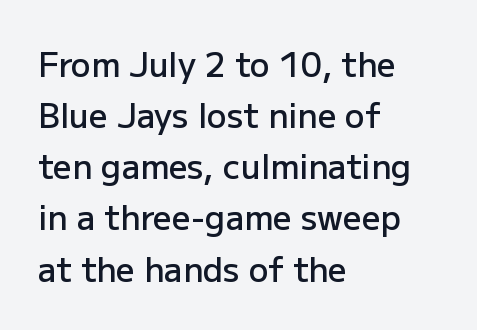
The image shows 33 px semibold sans-serif type, upright; set left-aligned, normal line spacing (1.55x), normal letter spacing, not underlined; low stroke contrast and a medium x-height.
